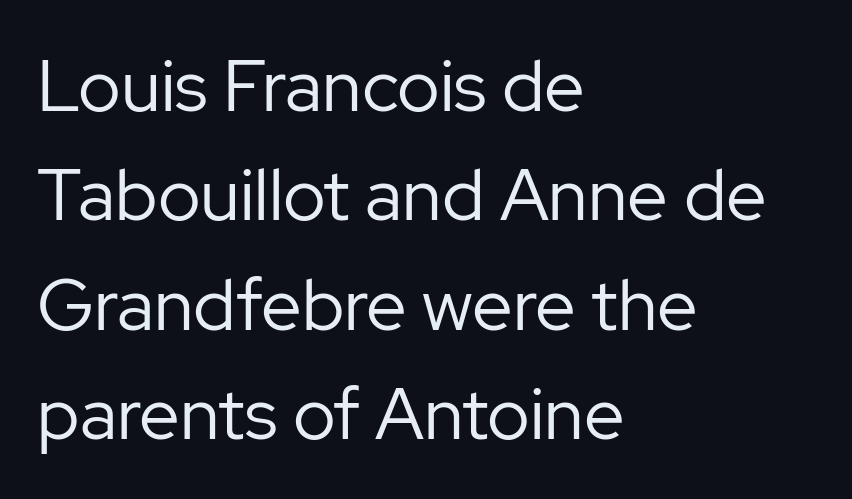
Q: Is the text bold? A: No.
Q: Is the text italic (slanted)? A: No, it is upright.
Q: Is the typeface a serif or a sans-serif typeface? A: Sans-serif.
Q: Is the text underlined? A: No.
Q: How is the paragraph aligned? A: Left-aligned.
Q: Is the spacing between letters normal or unusually wide? A: Normal.
Q: Is the spacing between lines tight, normal or loose? A: Normal.
Q: Width (condensed, normal, or wide)? A: Normal.
Q: Stroke contrast? A: Low.
Q: x-height? A: Medium.
Q: Monospaced? A: No.
